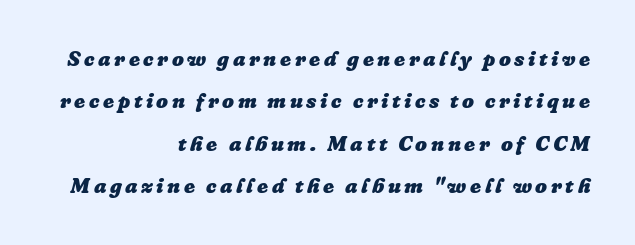
Short and long lines alike share a common ending point at right. The font's italic variant was chosen for this text. Heavy-handed strokes throughout: this text is bold. If you measured baseline to baseline, you'd find a long distance. Rule under the text: the space is simply empty.
